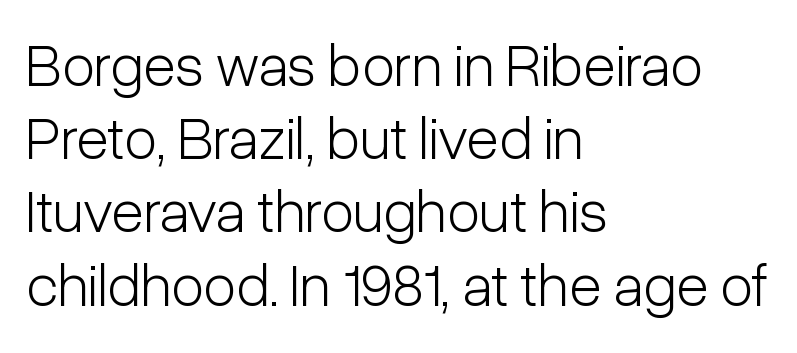
The image shows 60 px light, condensed sans-serif type, upright; set left-aligned, line spacing 1.22x, normal letter spacing, not underlined; low stroke contrast and a medium x-height.
